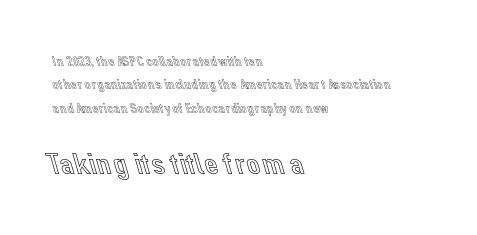
The image shows 31 px text type; set left-aligned, normal line spacing (1.67x), normal letter spacing, not underlined; the second (bottom) block is 2.21x larger; a medium x-height.
